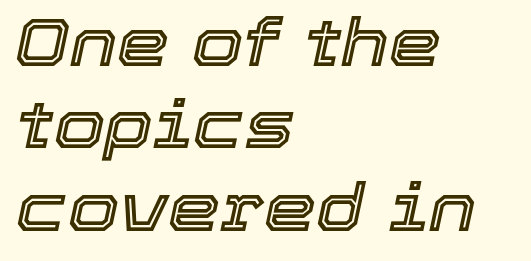
In terms of posture, this sample is oblique. Is this a fixed-width face? No — the glyphs have proportional, varying widths. The typesetter chose a ragged-right arrangement here. Successive baselines arrive at the customary interval. Any mark beneath the type? The region is blank.
